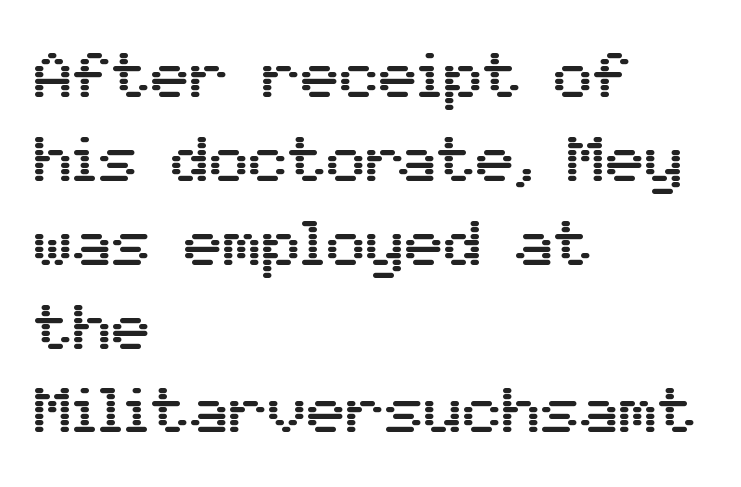
Here the designer chose a conventional face with non-uniform glyph widths. In CSS terms this would be text-align: left. Ascenders rise straight up at ninety degrees. The string is rendered with underlining switched off. A sans-serif font was chosen for this passage. Notice how descenders clear the ascenders below comfortably — that's standard leading.
